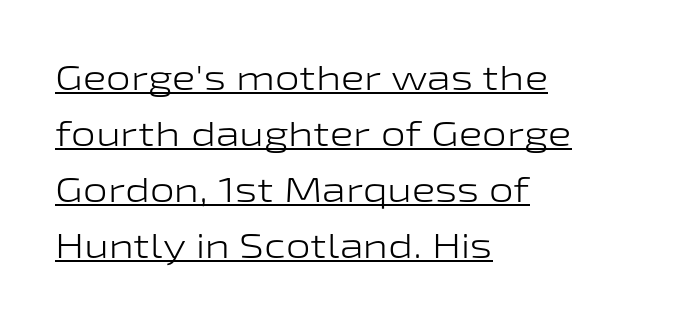
{"serif": "no", "italic": "no", "bold": "no", "weight": "light", "width": "wide", "stroke_contrast": "low", "x_height": "medium", "monospaced": "no", "underline": "yes", "align": "left", "line_spacing": "normal", "line_spacing_ratio": 1.6, "letter_spacing": "normal", "letter_spacing_em": 0.0, "glyph_px": 35}
